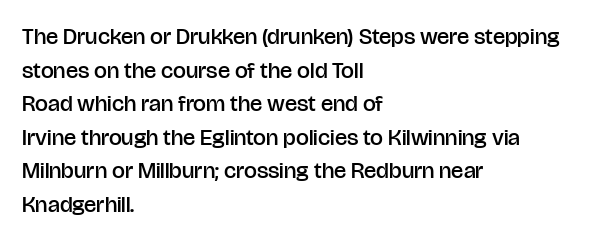
Q: Is the text bold? A: Semi-bold.
Q: Is the text italic (slanted)? A: No, it is upright.
Q: Is the text underlined? A: No.
Q: How is the paragraph aligned? A: Left-aligned.
Q: Is the spacing between letters normal or unusually wide? A: Normal.
Q: Is the spacing between lines tight, normal or loose? A: Normal.
